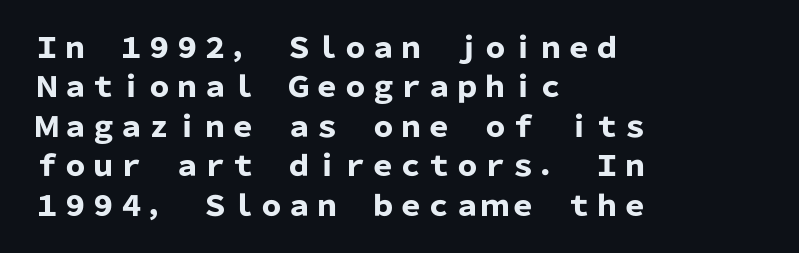
Q: Is the text bold? A: Yes.
Q: Is the text italic (slanted)? A: No, it is upright.
Q: Is the typeface a serif or a sans-serif typeface? A: Sans-serif.
Q: Is the text underlined? A: No.
Q: How is the paragraph aligned? A: Left-aligned.
Q: Is the spacing between letters normal or unusually wide? A: Normal.
Q: Is the spacing between lines tight, normal or loose? A: Normal.
Q: Width (condensed, normal, or wide)? A: Normal.
Q: Stroke contrast? A: Low.
Q: x-height? A: Medium.
Q: Monospaced? A: No.
